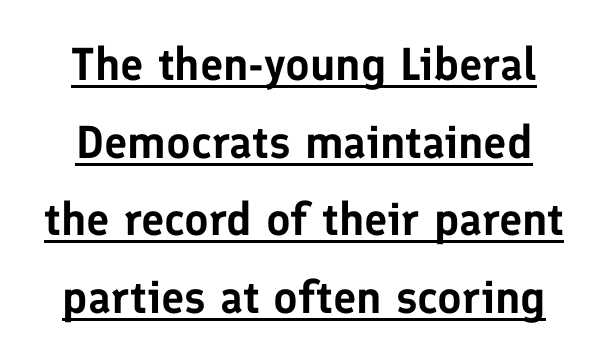
Q: Is the text italic (slanted)? A: No, it is upright.
Q: Is the typeface a serif or a sans-serif typeface? A: Sans-serif.
Q: Is the text underlined? A: Yes.
Q: Is the spacing between letters normal or unusually wide? A: Normal.
Q: Is the spacing between lines tight, normal or loose? A: Normal.
Q: Width (condensed, normal, or wide)? A: Normal.
Q: Stroke contrast? A: Low.
Q: x-height? A: Medium.
Q: Monospaced? A: No.
